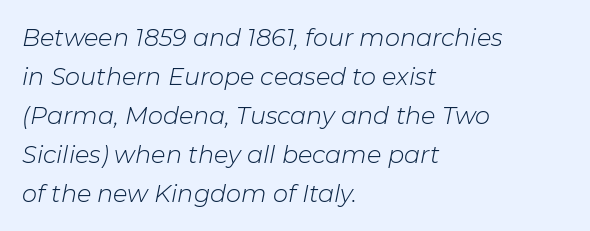
{"italic": "yes", "lean": "right", "slant_degrees": 11, "bold": "no", "underline": "no", "align": "left", "line_spacing": "normal", "line_spacing_ratio": 1.62, "letter_spacing": "normal", "letter_spacing_em": 0.0, "glyph_px": 24}
